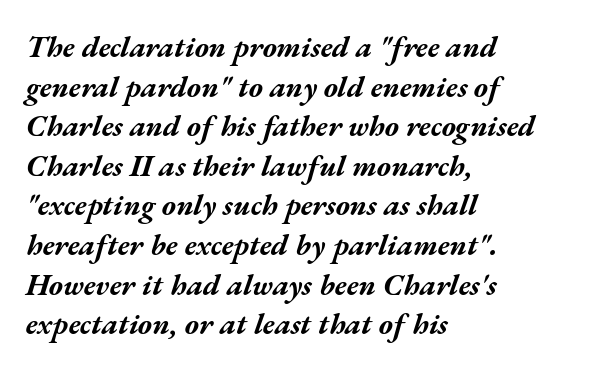
You could not count columns in this text — the font is proportionally spaced. What's the leading like? Ordinary, nothing unusual. Reading down the block, your eye returns to a fixed left position each line. The letterforms sit shoulder to shoulder at normal distance.
